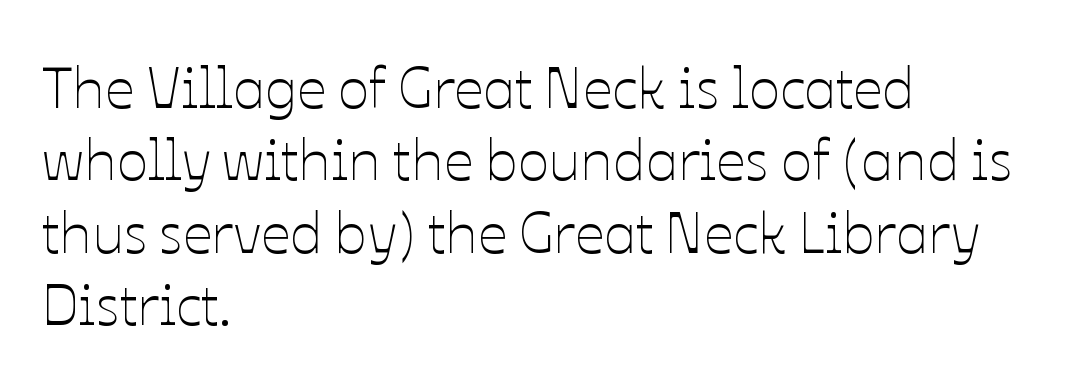
The image shows 58 px thin type, upright; set left-aligned, normal line spacing (1.25x), normal letter spacing, not underlined; low stroke contrast and a medium x-height.
